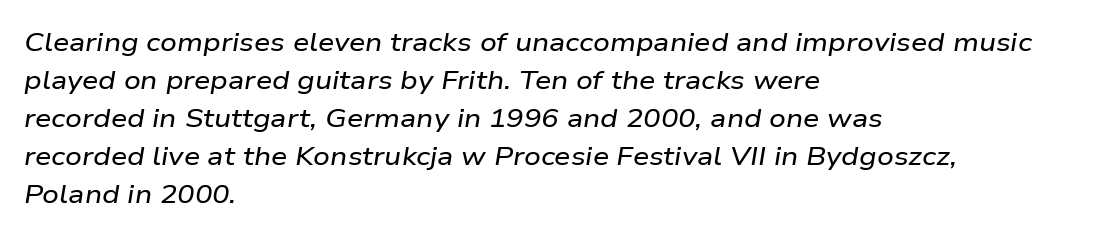
{"italic": "yes", "lean": "right", "slant_degrees": 9, "underline": "no", "align": "left", "line_spacing": "normal", "line_spacing_ratio": 1.46, "letter_spacing": "normal", "letter_spacing_em": 0.0, "glyph_px": 26}
